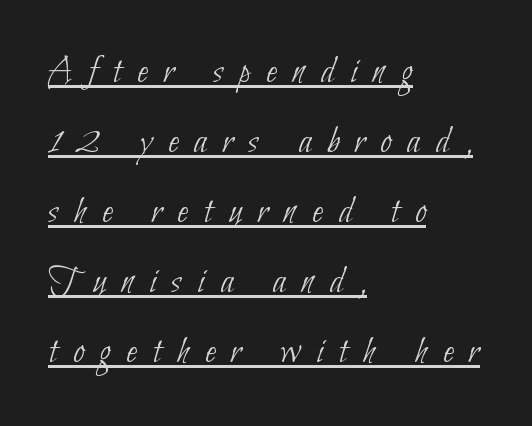
Beneath each row of characters lies a ruled line. Compared with typical body copy, the letter spacing here is much looser. Stroke terminals: plain, sans-serif. A student would call this left alignment; a typographer would say flush left, rag right. Think standard paragraph weight, or any step lighter than that.
